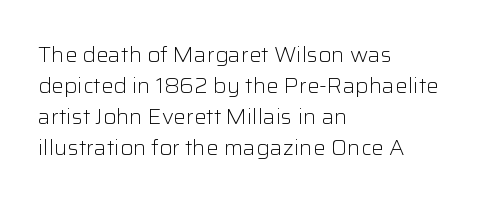
{"italic": "no", "bold": "no", "underline": "no", "align": "left", "line_spacing": "normal", "line_spacing_ratio": 1.48, "letter_spacing": "normal", "letter_spacing_em": 0.0, "glyph_px": 21}
